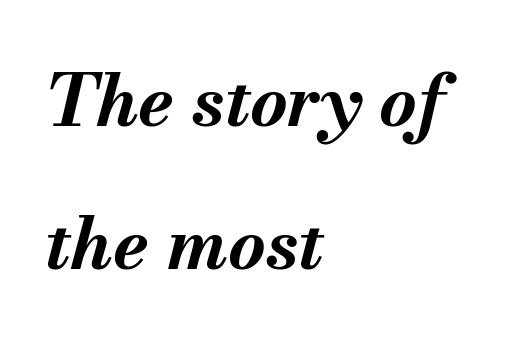
Q: Is the text bold? A: Yes.
Q: Is the text italic (slanted)? A: Yes, it leans right by about 13 degrees.
Q: Is the text underlined? A: No.
Q: How is the paragraph aligned? A: Left-aligned.
Q: Is the spacing between letters normal or unusually wide? A: Normal.
Q: Is the spacing between lines tight, normal or loose? A: Loose.
Q: Width (condensed, normal, or wide)? A: Normal.
Q: Stroke contrast? A: Medium.
Q: x-height? A: Small.
Q: Monospaced? A: No.
